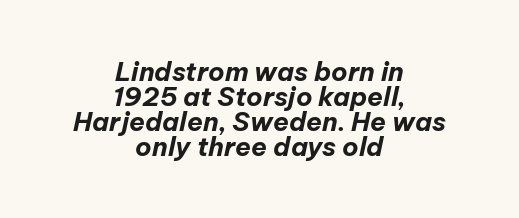
{"italic": "yes", "lean": "right", "slant_degrees": 12, "bold": "yes", "underline": "no", "align": "center", "line_spacing": "tight", "line_spacing_ratio": 0.96, "letter_spacing": "normal", "letter_spacing_em": 0.0, "glyph_px": 26}
